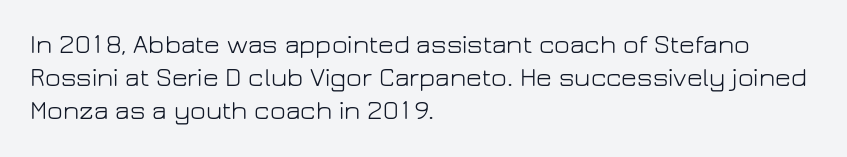
Q: Is the text bold? A: No.
Q: Is the text italic (slanted)? A: No, it is upright.
Q: Is the text underlined? A: No.
Q: How is the paragraph aligned? A: Left-aligned.
Q: Is the spacing between letters normal or unusually wide? A: Normal.
